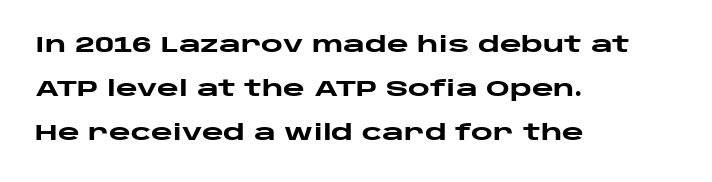
The specimen reads as upright at a glance. What weight is shown? A full bold with thick strokes. Caption: multi-line text, flush left, ragged right. The lines are spread far apart with generous leading. Observe the ordinary spacing: letters are neighbours, not strangers. The space directly below the letters is spotless.
